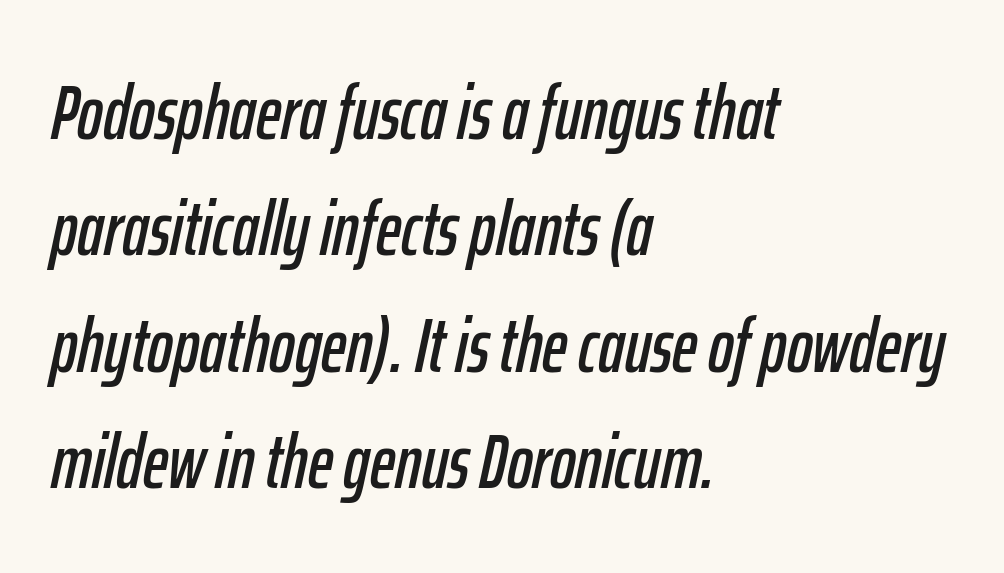
{"italic": "yes", "lean": "right", "slant_degrees": 12, "width": "condensed", "stroke_contrast": "low", "x_height": "medium", "monospaced": "no", "underline": "no", "align": "left", "line_spacing": "normal", "line_spacing_ratio": 1.51, "letter_spacing": "normal", "letter_spacing_em": 0.0, "glyph_px": 77}
